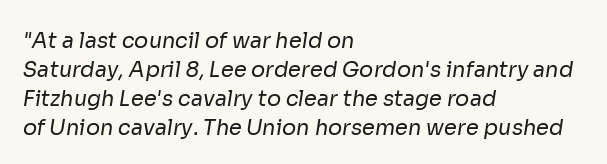
Q: Is the text bold? A: No.
Q: Is the text underlined? A: No.
Q: How is the paragraph aligned? A: Left-aligned.
Q: Is the spacing between letters normal or unusually wide? A: Normal.
Q: Is the spacing between lines tight, normal or loose? A: Normal.
